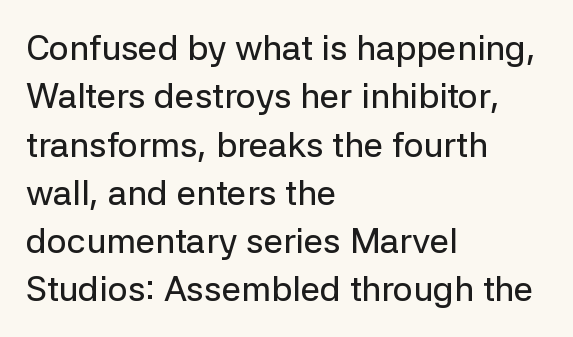
The image shows 35 px sans-serif type, upright; set left-aligned, normal line spacing (1.38x), normal letter spacing, not underlined; low stroke contrast and a medium x-height.
